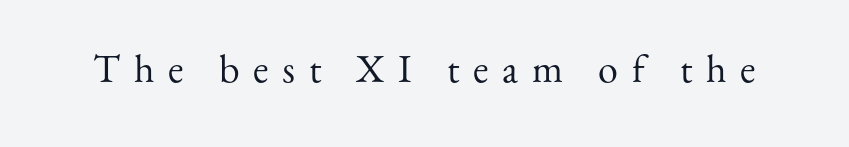
{"serif": "yes", "italic": "no", "bold": "no", "weight": "regular", "width": "normal", "stroke_contrast": "medium", "x_height": "small", "monospaced": "no", "underline": "no", "letter_spacing": "wide", "letter_spacing_em": 0.34, "glyph_px": 40}
